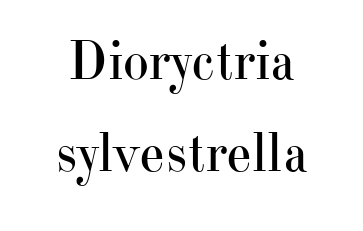
Regarding serifs, this sample has them. Posture: straight, roman, zero tilt. Is the type heavy? It reads as light-to-regular instead. Spacing verdict: proportional, widths tailored to each character.
